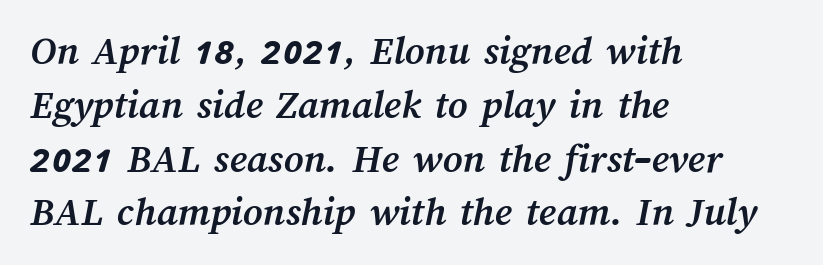
{"bold": "yes", "weight": "semibold", "width": "normal", "stroke_contrast": "medium", "x_height": "medium", "monospaced": "no", "underline": "no", "align": "left", "line_spacing": "normal", "line_spacing_ratio": 1.28, "letter_spacing": "normal", "letter_spacing_em": 0.0, "glyph_px": 42}
